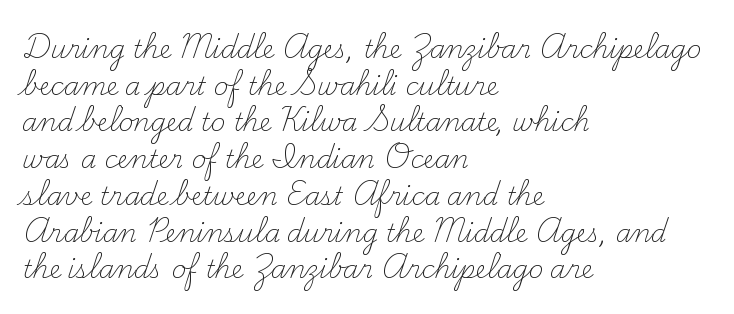
Weight: in the light-to-regular range. In CSS terms this would be text-align: left. Each new line begins a customary step beneath the previous one. Characters follow at the spacing the type designer built in.
